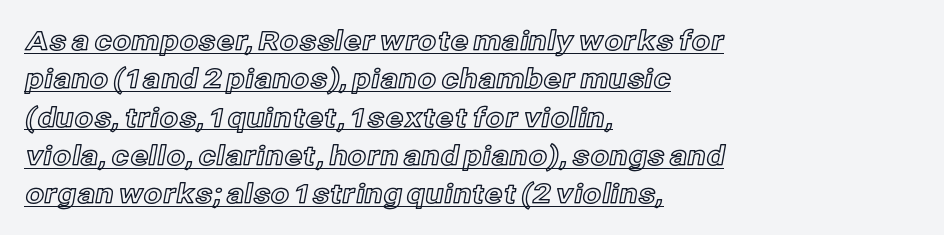
Does the copy run flush right? No — it runs flush left. These lines sit exactly where default settings would place them. Between one letter and the next there's only the usual sliver of space. The typesetter has applied underlining to the passage shown.
